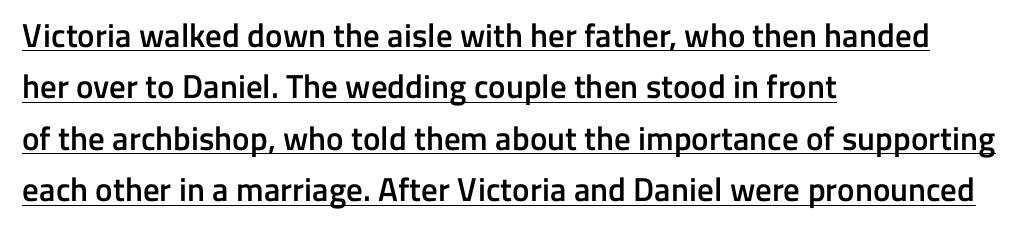
Q: Is the text bold? A: Semi-bold.
Q: Is the text italic (slanted)? A: No, it is upright.
Q: Is the typeface a serif or a sans-serif typeface? A: Sans-serif.
Q: Is the text underlined? A: Yes.
Q: How is the paragraph aligned? A: Left-aligned.
Q: Is the spacing between letters normal or unusually wide? A: Normal.
Q: Is the spacing between lines tight, normal or loose? A: Normal.
Q: Width (condensed, normal, or wide)? A: Normal.
Q: Stroke contrast? A: Low.
Q: x-height? A: Medium.
Q: Monospaced? A: No.
